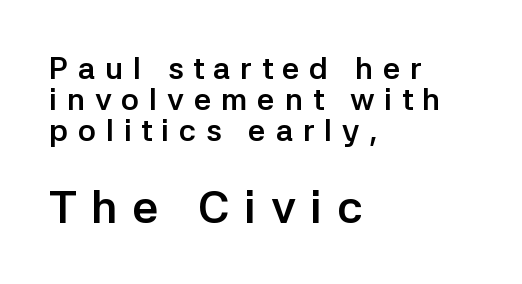
{"serif": "no", "italic": "no", "bold": "yes", "weight": "semibold", "width": "normal", "stroke_contrast": "low", "x_height": "medium", "monospaced": "no", "underline": "no", "align": "left", "line_spacing": "tight", "line_spacing_ratio": 1.0, "letter_spacing": "wide", "letter_spacing_em": 0.31, "larger_block": "second", "size_ratio": 1.48, "glyph_px": 46}
